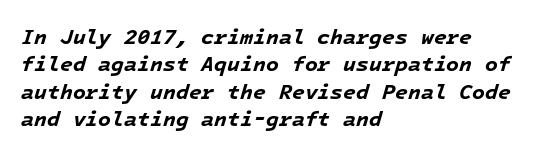
{"italic": "yes", "lean": "right", "slant_degrees": 16, "bold": "yes", "underline": "no", "align": "left", "line_spacing": "normal", "line_spacing_ratio": 1.3, "letter_spacing": "normal", "letter_spacing_em": 0.0, "glyph_px": 21}
